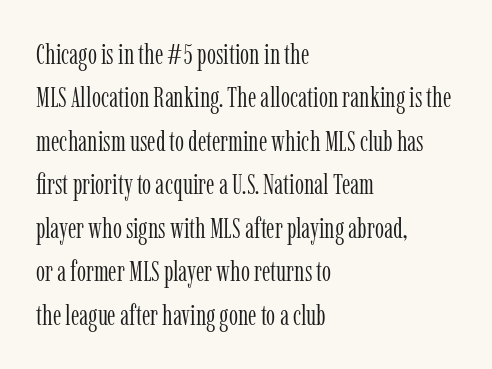
{"serif": "yes", "italic": "no", "bold": "no", "weight": "light", "width": "condensed", "stroke_contrast": "low", "x_height": "medium", "monospaced": "no", "underline": "no", "align": "left", "line_spacing": "normal", "line_spacing_ratio": 1.5, "letter_spacing": "normal", "letter_spacing_em": 0.0, "glyph_px": 29}
